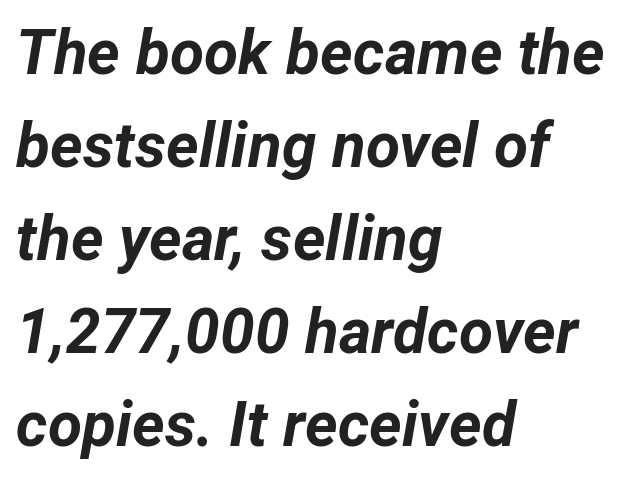
{"italic": "yes", "lean": "right", "slant_degrees": 12, "bold": "yes", "weight": "bold", "width": "normal", "stroke_contrast": "low", "x_height": "medium", "monospaced": "no", "underline": "no", "align": "left", "line_spacing": "normal", "line_spacing_ratio": 1.5, "letter_spacing": "normal", "letter_spacing_em": 0.0, "glyph_px": 62}
